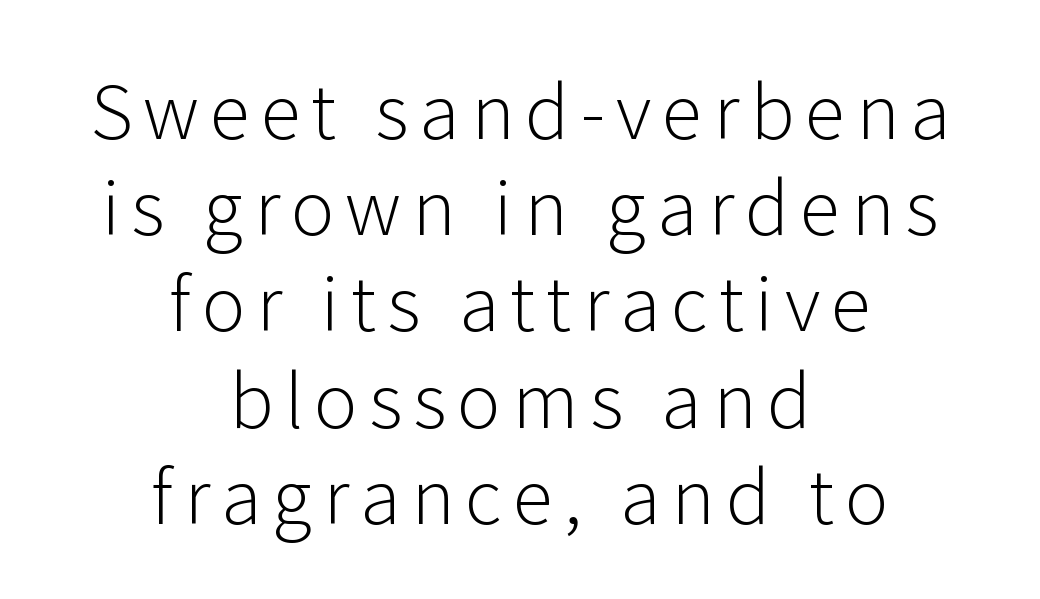
The image shows 74 px light sans-serif type, upright; set centered, normal line spacing (1.3x), not underlined; low stroke contrast and a medium x-height.
